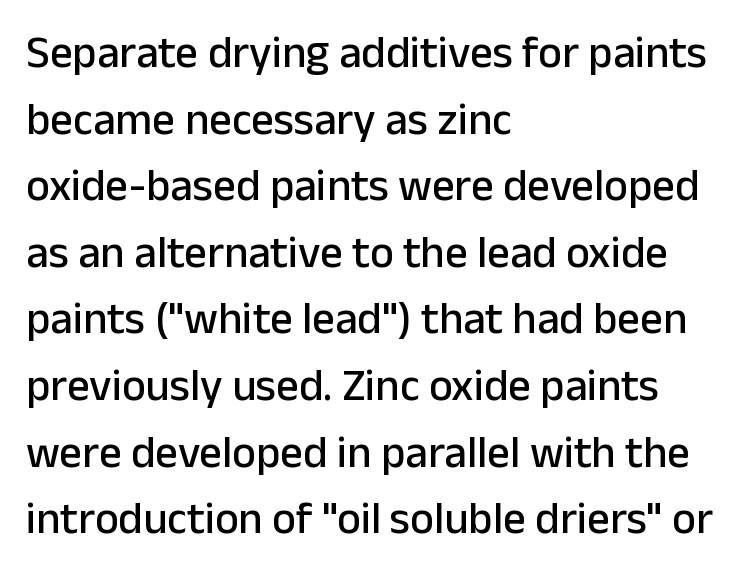
The image shows 45 px sans-serif type, upright; set left-aligned, normal line spacing (1.48x), normal letter spacing, not underlined; low stroke contrast and a medium x-height.
